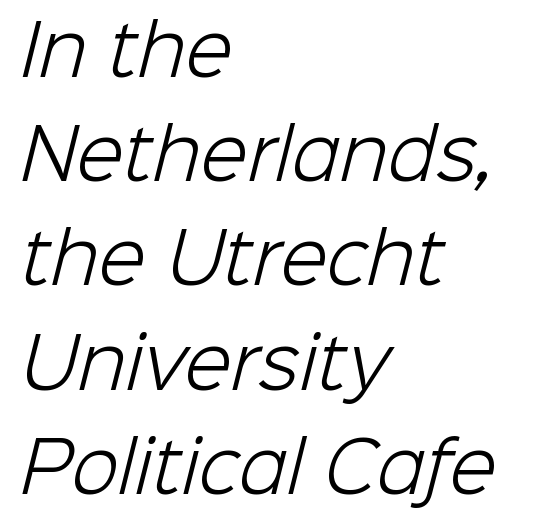
{"serif": "no", "bold": "no", "weight": "light", "width": "normal", "stroke_contrast": "low", "x_height": "medium", "monospaced": "no", "underline": "no", "align": "left", "line_spacing": "normal", "line_spacing_ratio": 1.51, "letter_spacing": "normal", "letter_spacing_em": 0.0, "glyph_px": 69}
